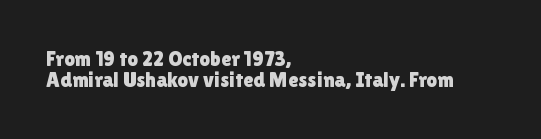
{"italic": "no", "underline": "no", "align": "left", "line_spacing": "tight", "line_spacing_ratio": 1.02, "letter_spacing": "normal", "letter_spacing_em": 0.0, "glyph_px": 21}
